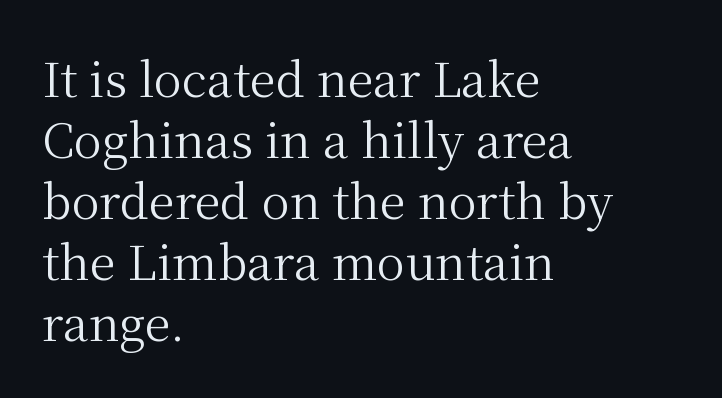
{"serif": "yes", "italic": "no", "bold": "no", "weight": "regular", "width": "normal", "stroke_contrast": "medium", "x_height": "medium", "monospaced": "no", "underline": "no", "align": "left", "line_spacing": "normal", "line_spacing_ratio": 1.3, "letter_spacing": "normal", "letter_spacing_em": 0.0, "glyph_px": 47}
